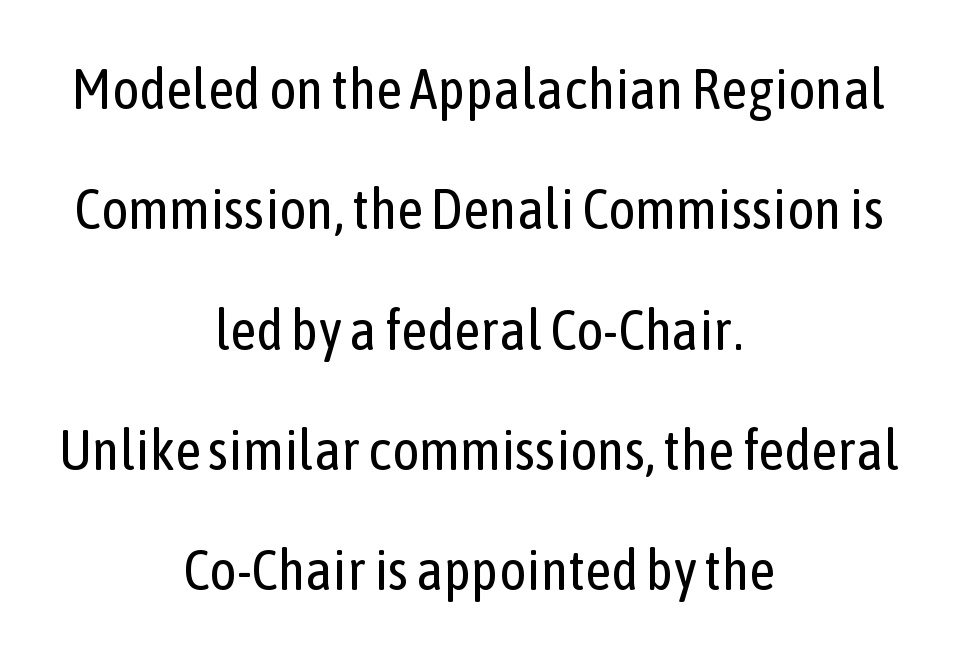
{"serif": "no", "italic": "no", "bold": "no", "weight": "regular", "width": "condensed", "stroke_contrast": "low", "x_height": "medium", "monospaced": "no", "underline": "no", "align": "center", "line_spacing": "loose", "line_spacing_ratio": 2.11, "letter_spacing": "normal", "letter_spacing_em": 0.0, "glyph_px": 57}
